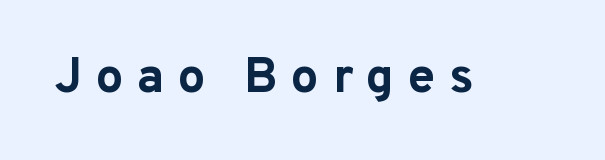
Q: Is the text bold? A: Yes.
Q: Is the text italic (slanted)? A: No, it is upright.
Q: Is the typeface a serif or a sans-serif typeface? A: Sans-serif.
Q: Is the text underlined? A: No.
Q: Is the spacing between letters normal or unusually wide? A: Unusually wide.
Q: Width (condensed, normal, or wide)? A: Normal.
Q: Stroke contrast? A: Low.
Q: x-height? A: Medium.
Q: Monospaced? A: No.
